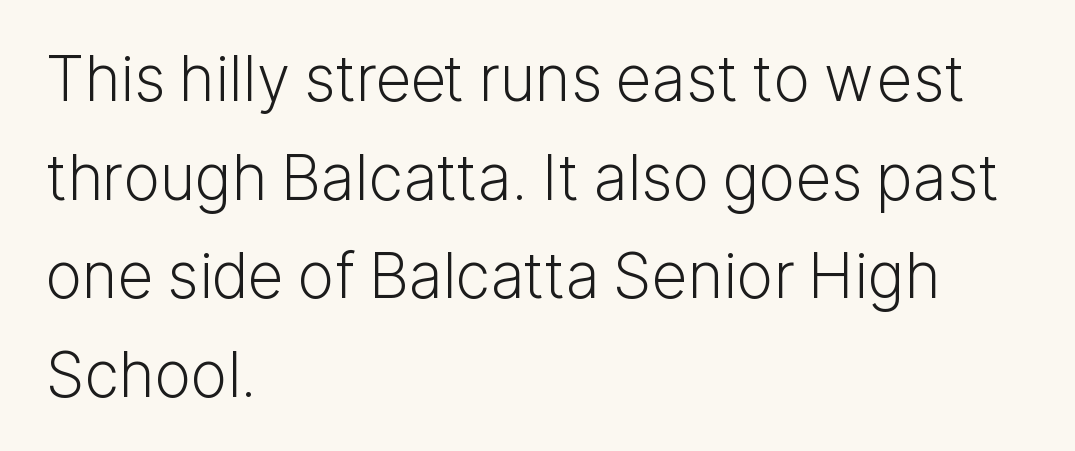
Q: Is the text bold? A: No.
Q: Is the text italic (slanted)? A: No, it is upright.
Q: Is the typeface a serif or a sans-serif typeface? A: Sans-serif.
Q: Is the text underlined? A: No.
Q: How is the paragraph aligned? A: Left-aligned.
Q: Is the spacing between letters normal or unusually wide? A: Normal.
Q: Is the spacing between lines tight, normal or loose? A: Normal.
Q: Width (condensed, normal, or wide)? A: Normal.
Q: Stroke contrast? A: Low.
Q: x-height? A: Medium.
Q: Monospaced? A: No.
